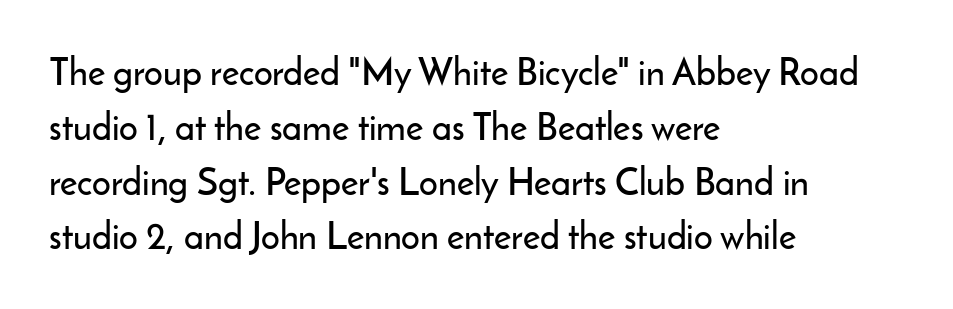
{"serif": "no", "italic": "no", "width": "normal", "stroke_contrast": "low", "x_height": "small", "monospaced": "no", "underline": "no", "align": "left", "line_spacing": "normal", "line_spacing_ratio": 1.48, "letter_spacing": "normal", "letter_spacing_em": 0.0, "glyph_px": 37}
